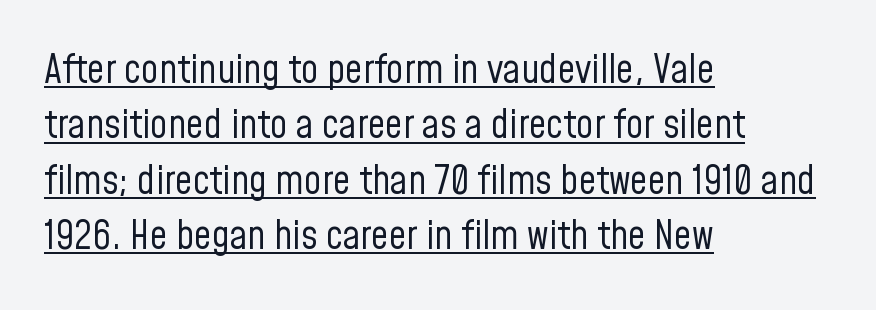
Evenly set lines give the paragraph a standard silhouette. Underlined type. Look at the bottom of the vertical strokes: they stop flat, with no serifs. This sample is left-justified, so line endings fall wherever the words run out. Varying glyph widths throughout — classic text-font behaviour. Designer's note — italics off, roman on.
